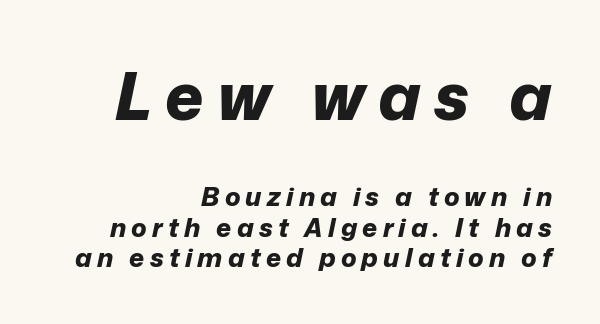
{"italic": "yes", "lean": "right", "slant_degrees": 12, "bold": "yes", "weight": "bold", "width": "normal", "stroke_contrast": "low", "x_height": "medium", "monospaced": "no", "underline": "no", "align": "right", "line_spacing_ratio": 1.16, "letter_spacing": "wide", "letter_spacing_em": 0.2, "larger_block": "first", "size_ratio": 2.54, "glyph_px": 66}
